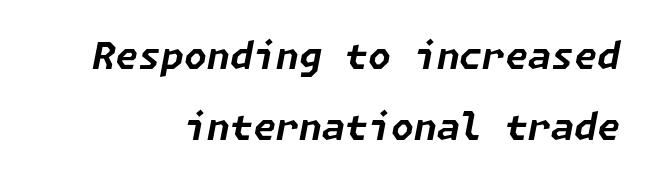
The image shows 37 px bold type, italic (leaning right); set loose line spacing (1.93x), normal letter spacing, not underlined; low stroke contrast and a medium x-height.
